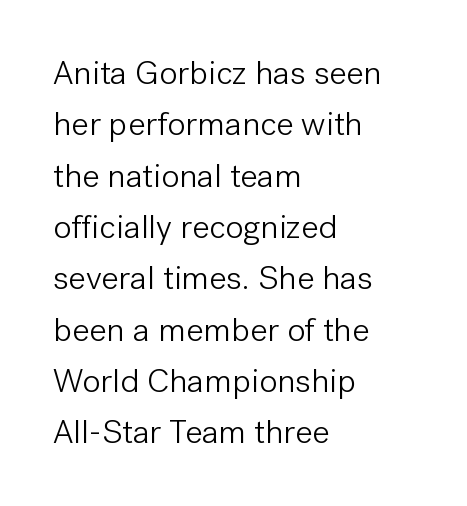
{"serif": "no", "italic": "no", "bold": "no", "weight": "light", "width": "normal", "stroke_contrast": "low", "x_height": "medium", "monospaced": "no", "underline": "no", "align": "left", "line_spacing": "normal", "line_spacing_ratio": 1.51, "letter_spacing": "normal", "letter_spacing_em": 0.0, "glyph_px": 34}
